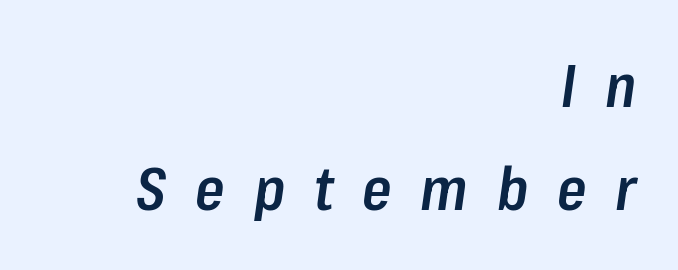
Q: Is the text bold? A: Semi-bold.
Q: Is the text italic (slanted)? A: Yes, it leans right by about 8 degrees.
Q: Is the text underlined? A: No.
Q: How is the paragraph aligned? A: Right-aligned.
Q: Is the spacing between letters normal or unusually wide? A: Unusually wide.
Q: Width (condensed, normal, or wide)? A: Condensed.
Q: Stroke contrast? A: Low.
Q: x-height? A: Medium.
Q: Monospaced? A: No.
